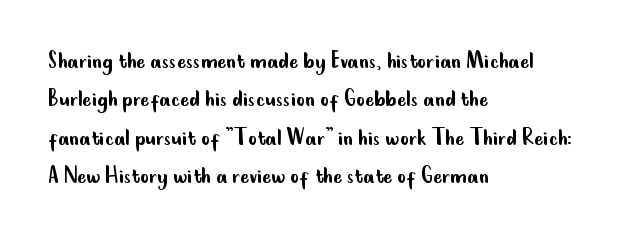
Every row of glyphs begins at an identical x-position on the left. A roman cut, with each character standing at attention. Does the leading feel generous? No, just average. The tracking reads as untouched default to a designer's eye.
